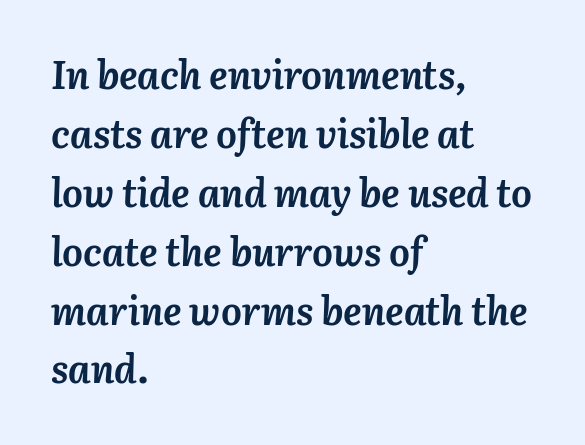
The image shows 39 px semibold type, italic (leaning right); set left-aligned, normal line spacing (1.51x), normal letter spacing, not underlined; medium stroke contrast and a medium x-height.
